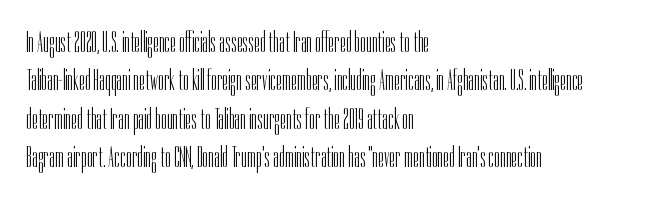
Q: Is the text bold? A: No.
Q: Is the text italic (slanted)? A: No, it is upright.
Q: Is the typeface a serif or a sans-serif typeface? A: Sans-serif.
Q: Is the text underlined? A: No.
Q: How is the paragraph aligned? A: Left-aligned.
Q: Is the spacing between letters normal or unusually wide? A: Normal.
Q: Is the spacing between lines tight, normal or loose? A: Normal.
Q: Width (condensed, normal, or wide)? A: Condensed.
Q: Stroke contrast? A: Low.
Q: x-height? A: Medium.
Q: Monospaced? A: No.
